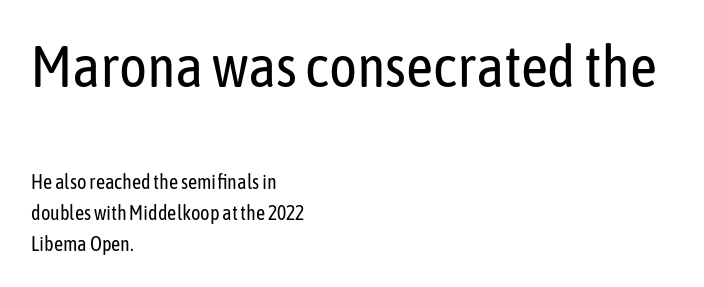
Q: Is the text bold? A: No.
Q: Is the text italic (slanted)? A: No, it is upright.
Q: Is the typeface a serif or a sans-serif typeface? A: Sans-serif.
Q: Is the text underlined? A: No.
Q: How is the paragraph aligned? A: Left-aligned.
Q: Is the spacing between letters normal or unusually wide? A: Normal.
Q: Is the spacing between lines tight, normal or loose? A: Normal.
Q: Which block of text is set in a larger size, the first (top) or the second (bottom)? A: The first (top) one.
Q: Width (condensed, normal, or wide)? A: Condensed.
Q: Stroke contrast? A: Low.
Q: x-height? A: Medium.
Q: Monospaced? A: No.
